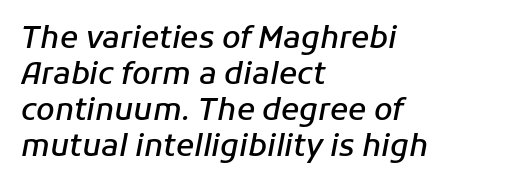
{"italic": "yes", "lean": "right", "slant_degrees": 11, "bold": "semi", "weight": "semibold", "width": "normal", "stroke_contrast": "low", "x_height": "medium", "monospaced": "no", "underline": "no", "align": "left", "line_spacing_ratio": 1.2, "letter_spacing": "normal", "letter_spacing_em": 0.0, "glyph_px": 30}
